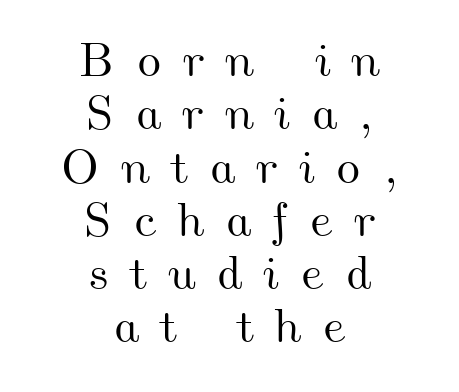
Q: Is the text underlined? A: No.
Q: How is the paragraph aligned? A: Centered.
Q: Is the spacing between letters normal or unusually wide? A: Unusually wide.
Q: Is the spacing between lines tight, normal or loose? A: Tight.
Q: Width (condensed, normal, or wide)? A: Wide.
Q: Stroke contrast? A: Medium.
Q: x-height? A: Small.
Q: Monospaced? A: No.
